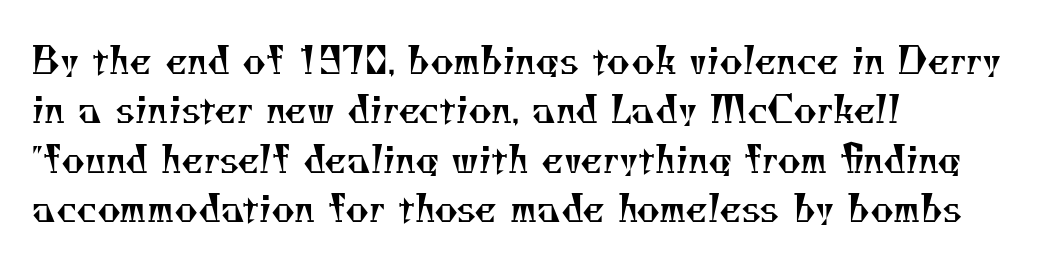
{"serif": "yes", "bold": "no", "weight": "regular", "width": "normal", "stroke_contrast": "medium", "x_height": "small", "monospaced": "no", "underline": "no", "align": "left", "line_spacing": "normal", "line_spacing_ratio": 1.37, "letter_spacing": "normal", "letter_spacing_em": 0.0, "glyph_px": 36}
